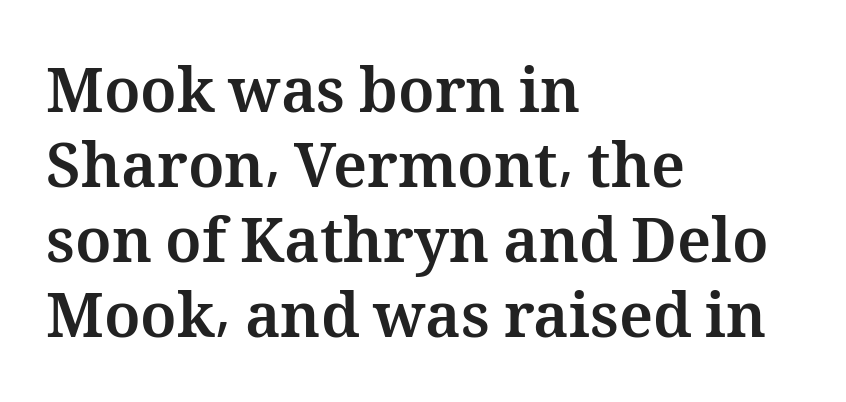
Q: Is the text bold? A: Yes.
Q: Is the text italic (slanted)? A: No, it is upright.
Q: Is the text underlined? A: No.
Q: How is the paragraph aligned? A: Left-aligned.
Q: Is the spacing between letters normal or unusually wide? A: Normal.
Q: Width (condensed, normal, or wide)? A: Normal.
Q: Stroke contrast? A: Medium.
Q: x-height? A: Medium.
Q: Monospaced? A: No.
